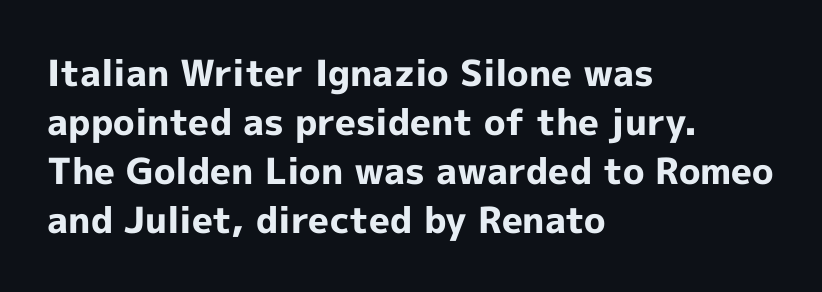
Q: Is the text bold? A: Yes.
Q: Is the text italic (slanted)? A: No, it is upright.
Q: Is the typeface a serif or a sans-serif typeface? A: Sans-serif.
Q: Is the text underlined? A: No.
Q: How is the paragraph aligned? A: Left-aligned.
Q: Is the spacing between letters normal or unusually wide? A: Normal.
Q: Is the spacing between lines tight, normal or loose? A: Normal.
Q: Width (condensed, normal, or wide)? A: Normal.
Q: x-height? A: Medium.
Q: Monospaced? A: No.
